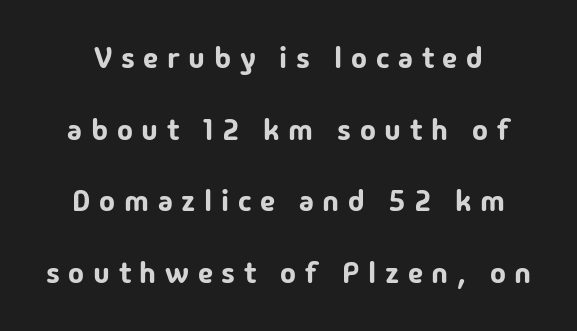
{"serif": "no", "italic": "no", "width": "normal", "stroke_contrast": "low", "x_height": "medium", "monospaced": "no", "underline": "no", "line_spacing": "loose", "line_spacing_ratio": 2.39, "letter_spacing": "wide", "letter_spacing_em": 0.29, "glyph_px": 30}
